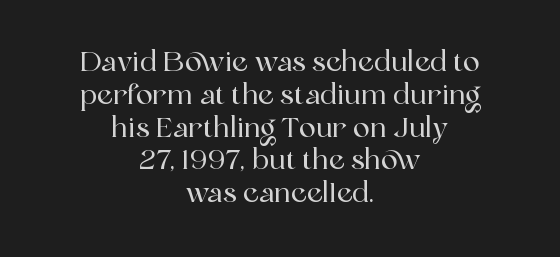
Q: Is the text italic (slanted)? A: No, it is upright.
Q: Is the typeface a serif or a sans-serif typeface? A: Serif.
Q: Is the text underlined? A: No.
Q: How is the paragraph aligned? A: Centered.
Q: Is the spacing between letters normal or unusually wide? A: Normal.
Q: Width (condensed, normal, or wide)? A: Normal.
Q: x-height? A: Medium.
Q: Monospaced? A: No.
